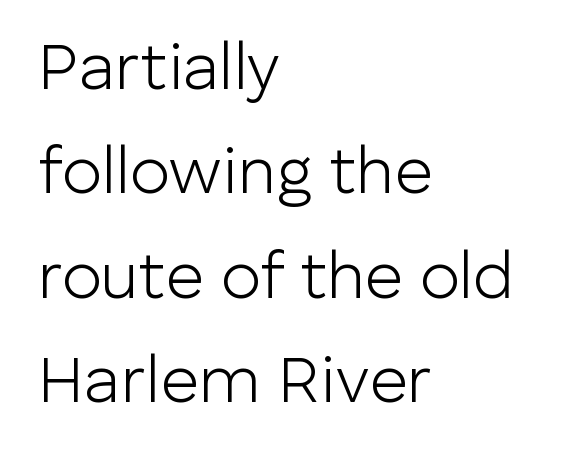
The image shows 66 px light sans-serif type, upright; set left-aligned, normal line spacing (1.58x), normal letter spacing, not underlined; low stroke contrast and a medium x-height.
